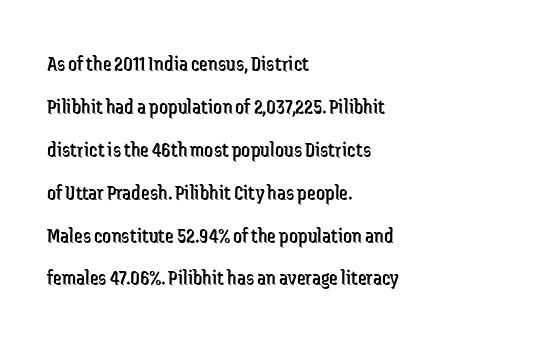
Q: Is the text bold? A: No.
Q: Is the text italic (slanted)? A: No, it is upright.
Q: Is the text underlined? A: No.
Q: How is the paragraph aligned? A: Left-aligned.
Q: Is the spacing between letters normal or unusually wide? A: Normal.
Q: Is the spacing between lines tight, normal or loose? A: Loose.
